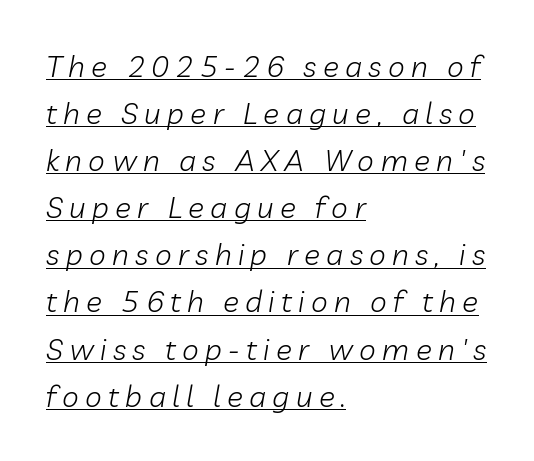
You can see a thin bar hugging the bottom of the glyphs. The block of text has a typical density, with ordinary space between rows. Ink coverage per letter is moderate at most. This sample has the flowing, uneven cadence of proportional lettering.
